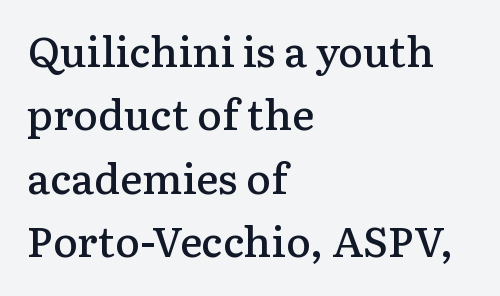
The image shows 42 px semibold serif type, upright; set left-aligned, normal line spacing (1.51x), normal letter spacing, not underlined; low stroke contrast and a medium x-height.
